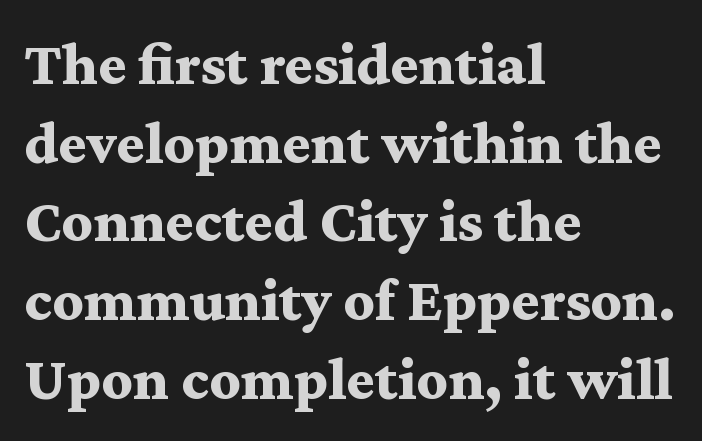
Q: Is the text bold? A: Yes.
Q: Is the text italic (slanted)? A: No, it is upright.
Q: Is the typeface a serif or a sans-serif typeface? A: Serif.
Q: Is the text underlined? A: No.
Q: How is the paragraph aligned? A: Left-aligned.
Q: Is the spacing between letters normal or unusually wide? A: Normal.
Q: Is the spacing between lines tight, normal or loose? A: Normal.
Q: Width (condensed, normal, or wide)? A: Wide.
Q: Stroke contrast? A: Medium.
Q: x-height? A: Medium.
Q: Monospaced? A: No.
